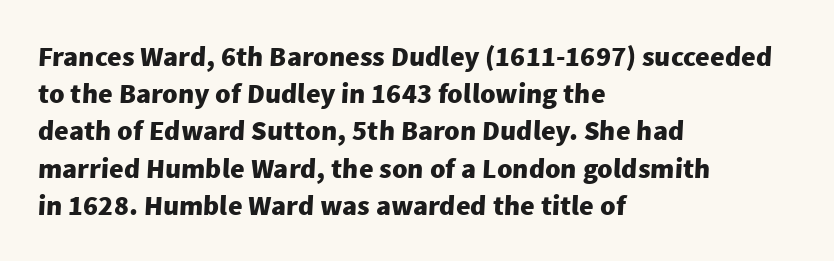
Type without underlining. What's the leading like? Ordinary, nothing unusual. Typographically, this falls in the sans-serif category. Looks like regular typesetting: each glyph gets only the width it needs.
